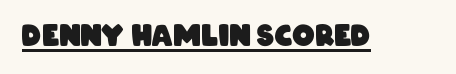
The image shows 28 px heavy, condensed sans-serif type; set normal letter spacing, underlined; low stroke contrast and a large x-height.
